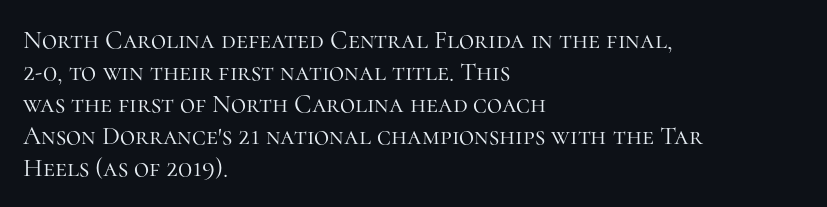
The passage shown is not underscored anywhere. Words appear dense and cohesive because spacing is normal. Alignment: flush left. Unlike italic type, these characters show no tilt at all.
